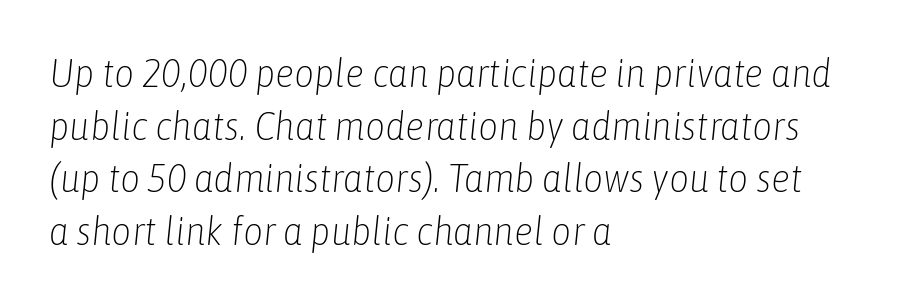
{"italic": "yes", "lean": "right", "slant_degrees": 6, "bold": "no", "weight": "light", "width": "condensed", "stroke_contrast": "low", "x_height": "medium", "monospaced": "no", "underline": "no", "align": "left", "line_spacing": "normal", "line_spacing_ratio": 1.35, "letter_spacing": "normal", "letter_spacing_em": 0.0, "glyph_px": 39}
